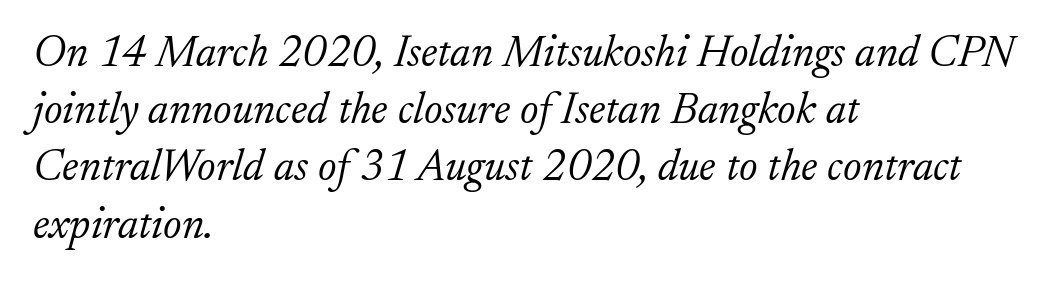
Q: Is the text bold? A: No.
Q: Is the text italic (slanted)? A: Yes, it leans right by about 17 degrees.
Q: Is the typeface a serif or a sans-serif typeface? A: Serif.
Q: Is the text underlined? A: No.
Q: How is the paragraph aligned? A: Left-aligned.
Q: Is the spacing between letters normal or unusually wide? A: Normal.
Q: Is the spacing between lines tight, normal or loose? A: Normal.
Q: Width (condensed, normal, or wide)? A: Normal.
Q: Stroke contrast? A: Low.
Q: x-height? A: Small.
Q: Monospaced? A: No.
